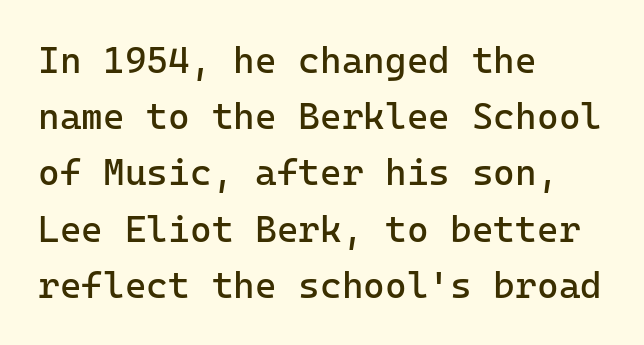
Q: Is the text bold? A: No.
Q: Is the text italic (slanted)? A: No, it is upright.
Q: Is the typeface a serif or a sans-serif typeface? A: Sans-serif.
Q: Is the text underlined? A: No.
Q: How is the paragraph aligned? A: Left-aligned.
Q: Is the spacing between letters normal or unusually wide? A: Normal.
Q: Is the spacing between lines tight, normal or loose? A: Normal.
Q: Width (condensed, normal, or wide)? A: Normal.
Q: Stroke contrast? A: Low.
Q: x-height? A: Medium.
